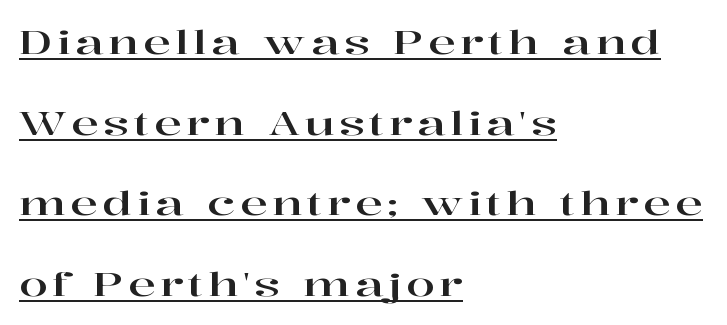
{"serif": "yes", "italic": "no", "width": "wide", "stroke_contrast": "high", "x_height": "medium", "monospaced": "no", "underline": "yes", "align": "left", "line_spacing": "loose", "line_spacing_ratio": 2.44, "glyph_px": 33}
